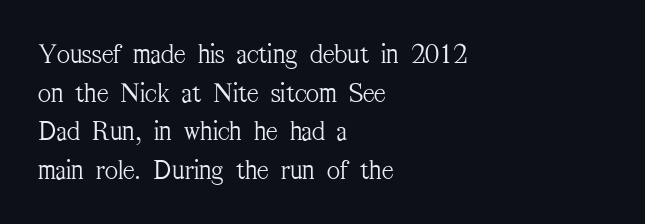
The image shows 28 px light, condensed serif type, upright; set left-aligned, normal line spacing (1.38x), normal letter spacing, not underlined; medium stroke contrast and a medium x-height.
